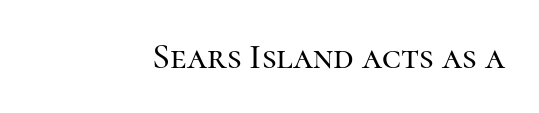
The image shows 36 px serif type, upright; set right-aligned, normal letter spacing, not underlined; high stroke contrast and a medium x-height.
